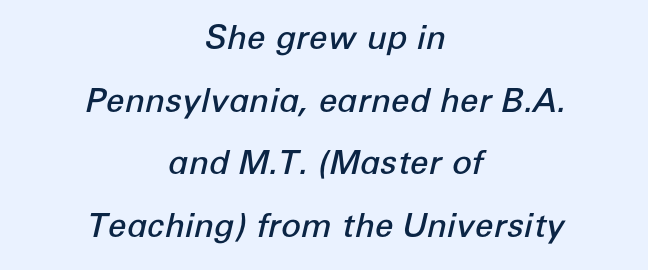
The image shows 33 px semibold type, italic (leaning right); set centered, loose line spacing (1.9x), normal letter spacing, not underlined; low stroke contrast and a medium x-height.
